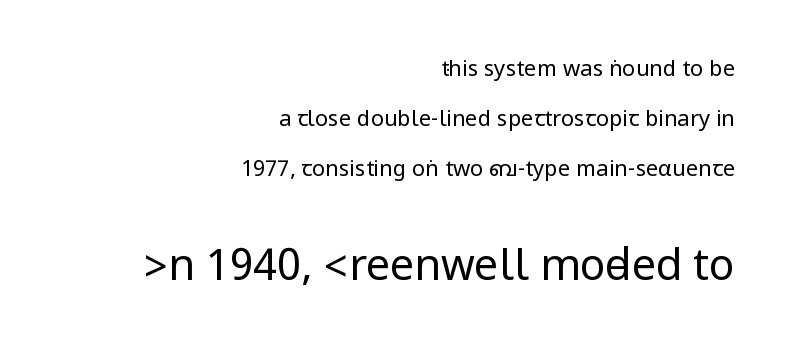
Q: Is the text bold? A: No.
Q: Is the text italic (slanted)? A: No, it is upright.
Q: Is the typeface a serif or a sans-serif typeface? A: Sans-serif.
Q: Is the text underlined? A: No.
Q: How is the paragraph aligned? A: Right-aligned.
Q: Is the spacing between letters normal or unusually wide? A: Normal.
Q: Is the spacing between lines tight, normal or loose? A: Loose.
Q: Which block of text is set in a larger size, the first (top) or the second (bottom)? A: The second (bottom) one.
Q: Width (condensed, normal, or wide)? A: Condensed.
Q: Stroke contrast? A: Low.
